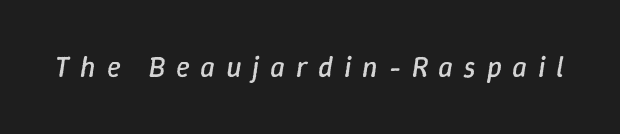
Q: Is the text bold? A: No.
Q: Is the text italic (slanted)? A: Yes, it leans right by about 9 degrees.
Q: Is the text underlined? A: No.
Q: Is the spacing between letters normal or unusually wide? A: Unusually wide.
Q: Width (condensed, normal, or wide)? A: Normal.
Q: Stroke contrast? A: Low.
Q: x-height? A: Medium.
Q: Monospaced? A: No.
